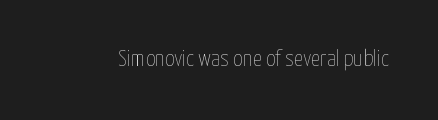
The image shows 23 px text type, upright; set normal letter spacing, not underlined.
